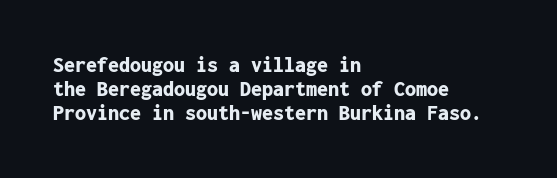
Q: Is the text bold? A: Yes.
Q: Is the text italic (slanted)? A: No, it is upright.
Q: Is the text underlined? A: No.
Q: How is the paragraph aligned? A: Left-aligned.
Q: Is the spacing between letters normal or unusually wide? A: Normal.
Q: Is the spacing between lines tight, normal or loose? A: Tight.
